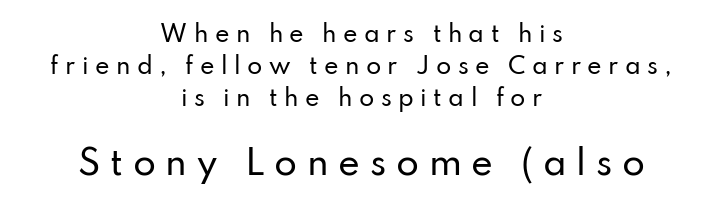
Every row of glyphs is offset so its center matches the block's center. Line spacing here is normal. A clean baseline with only descenders dipping below it. Ordinary non-slanted type is in use. Letterform terminals end flat and unadorned throughout the passage. These two chunks differ in scale, with the bottom chunk taking the larger measure.
